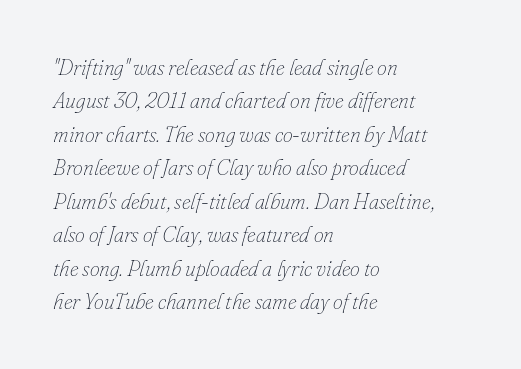
The image shows 22 px text type, italic (leaning right); set left-aligned, normal line spacing (1.52x), normal letter spacing, not underlined.
